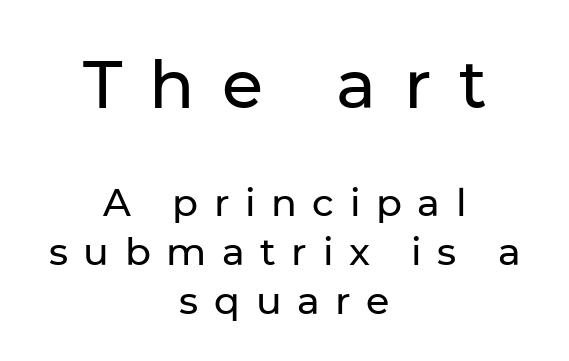
The image shows 67 px sans-serif type, upright; set centered, normal line spacing (1.28x), unusually wide letter spacing (+0.41 em), not underlined; the first (top) block is 1.76x larger; low stroke contrast and a medium x-height.
